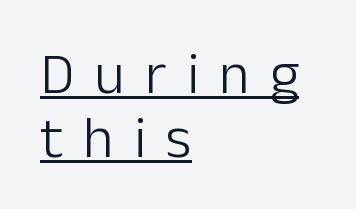
Q: Is the text bold? A: No.
Q: Is the text italic (slanted)? A: No, it is upright.
Q: Is the typeface a serif or a sans-serif typeface? A: Sans-serif.
Q: Is the text underlined? A: Yes.
Q: How is the paragraph aligned? A: Left-aligned.
Q: Is the spacing between letters normal or unusually wide? A: Unusually wide.
Q: Is the spacing between lines tight, normal or loose? A: Tight.
Q: Width (condensed, normal, or wide)? A: Normal.
Q: Stroke contrast? A: Low.
Q: x-height? A: Medium.
Q: Monospaced? A: No.
